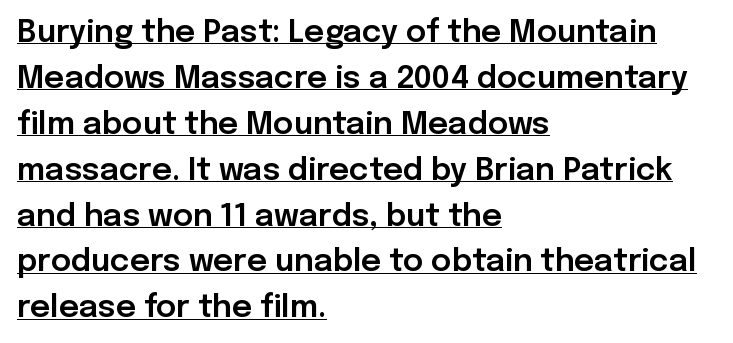
Q: Is the text italic (slanted)? A: No, it is upright.
Q: Is the typeface a serif or a sans-serif typeface? A: Sans-serif.
Q: Is the text underlined? A: Yes.
Q: How is the paragraph aligned? A: Left-aligned.
Q: Is the spacing between letters normal or unusually wide? A: Normal.
Q: Is the spacing between lines tight, normal or loose? A: Normal.
Q: Width (condensed, normal, or wide)? A: Normal.
Q: Stroke contrast? A: Low.
Q: x-height? A: Medium.
Q: Monospaced? A: No.
